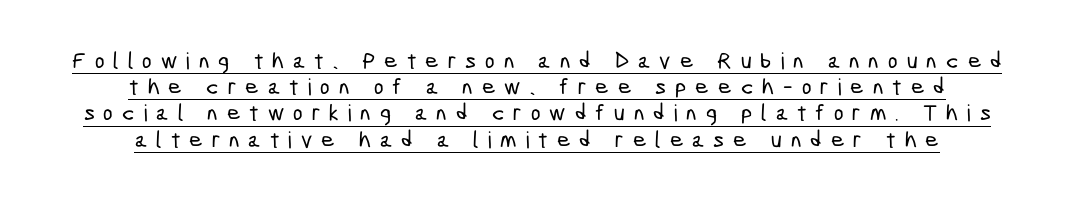
The letterforms stand isolated, each surrounded by extra space. The paragraph shown floats in the horizontal middle. A continuous stroke trails under the words, as in a hyperlink. The designer dialed line spacing down below the default.
